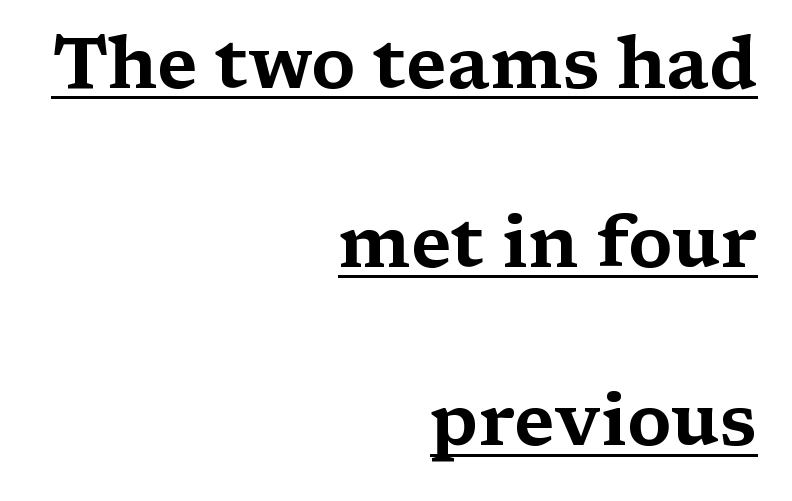
Beneath each row of characters lies a ruled line. You can tell from the footed stems that serif type was used. You could not count columns in this text — the font is proportionally spaced. Compared with a flush-left layout, this one pins lines to the opposite, right side.
